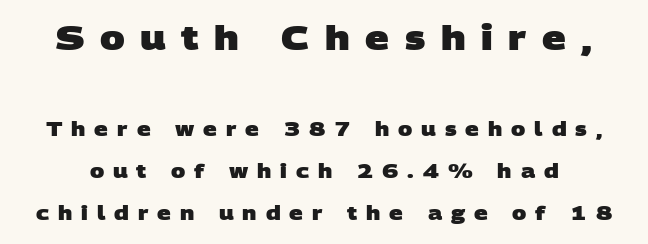
A clean baseline with only descenders dipping below it. These two chunks differ in scale, with the top chunk taking the larger measure. Each word looks stretched out because of the extra space between its letters. Typesetter's note: full bold, strokes at maximum text heaviness.
